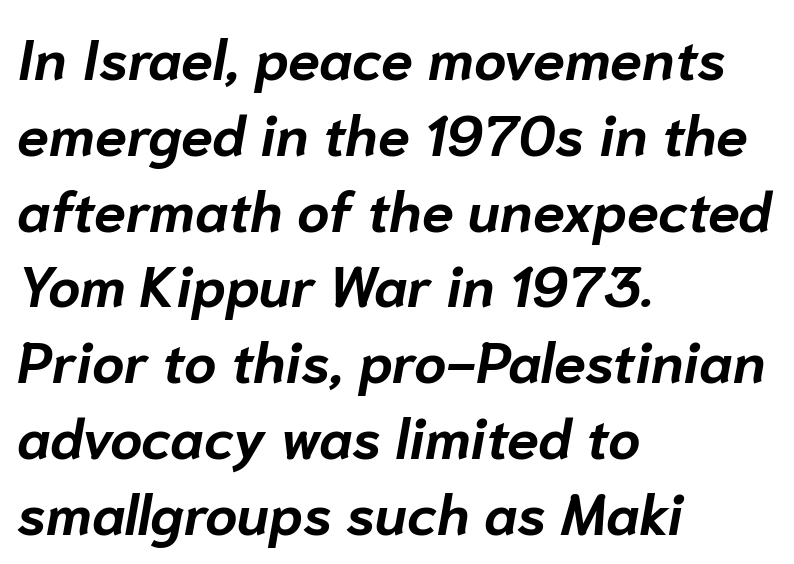
Q: Is the text bold? A: Yes.
Q: Is the text italic (slanted)? A: Yes, it leans right by about 10 degrees.
Q: Is the text underlined? A: No.
Q: How is the paragraph aligned? A: Left-aligned.
Q: Is the spacing between letters normal or unusually wide? A: Normal.
Q: Is the spacing between lines tight, normal or loose? A: Normal.
Q: Width (condensed, normal, or wide)? A: Normal.
Q: Stroke contrast? A: Low.
Q: x-height? A: Medium.
Q: Monospaced? A: No.
